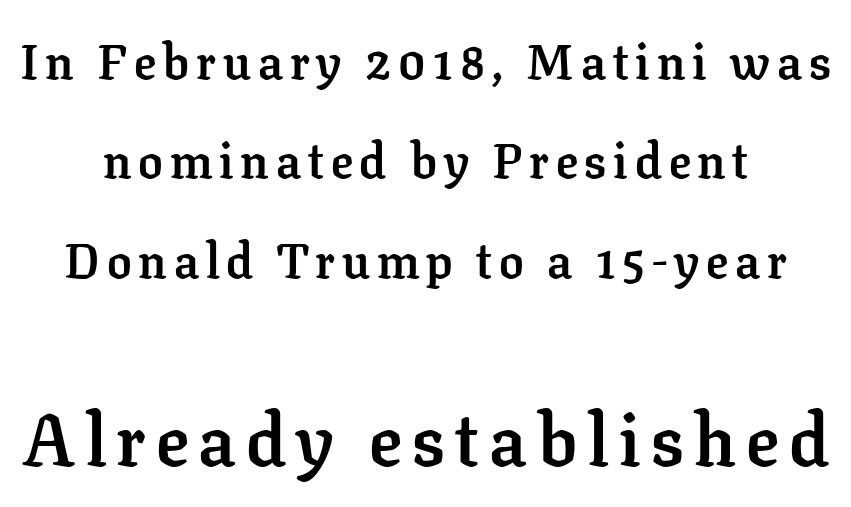
Q: Is the text bold? A: Yes.
Q: Is the text italic (slanted)? A: No, it is upright.
Q: Is the typeface a serif or a sans-serif typeface? A: Serif.
Q: Is the text underlined? A: No.
Q: How is the paragraph aligned? A: Centered.
Q: Is the spacing between lines tight, normal or loose? A: Loose.
Q: Which block of text is set in a larger size, the first (top) or the second (bottom)? A: The second (bottom) one.
Q: Width (condensed, normal, or wide)? A: Normal.
Q: Stroke contrast? A: Low.
Q: x-height? A: Medium.
Q: Monospaced? A: No.
